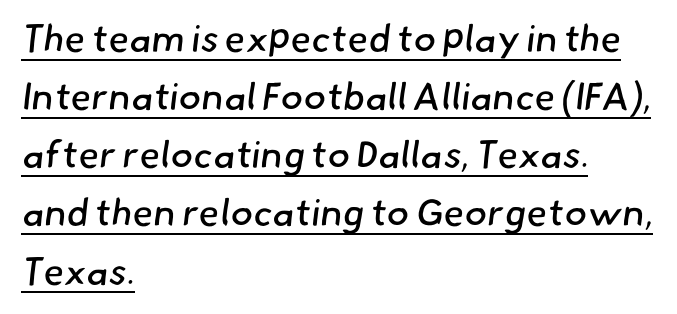
Q: Is the text bold? A: No.
Q: Is the typeface a serif or a sans-serif typeface? A: Sans-serif.
Q: Is the text underlined? A: Yes.
Q: How is the paragraph aligned? A: Left-aligned.
Q: Is the spacing between letters normal or unusually wide? A: Normal.
Q: Is the spacing between lines tight, normal or loose? A: Normal.
Q: Width (condensed, normal, or wide)? A: Normal.
Q: Stroke contrast? A: Low.
Q: x-height? A: Small.
Q: Monospaced? A: No.
